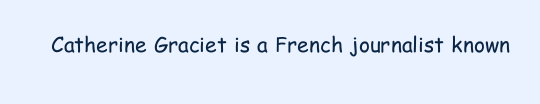
Q: Is the text bold? A: No.
Q: Is the text italic (slanted)? A: No, it is upright.
Q: Is the text underlined? A: No.
Q: Is the spacing between letters normal or unusually wide? A: Normal.
